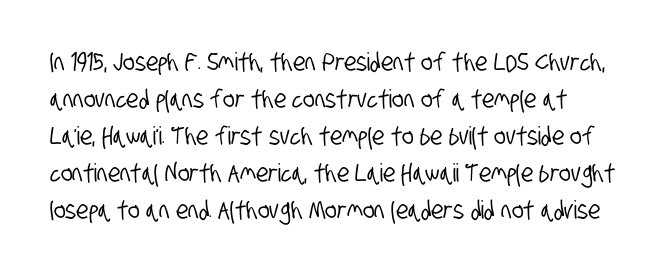
{"underline": "no", "line_spacing": "normal", "line_spacing_ratio": 1.48, "letter_spacing": "normal", "letter_spacing_em": 0.0, "glyph_px": 25}
